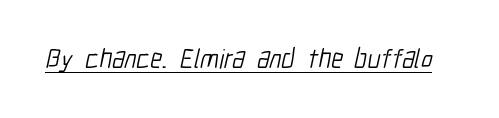
Is the letter spacing exaggerated? No — it looks like the ordinary default. Stem width sits at or under what a default text font uses. Underline: present.
